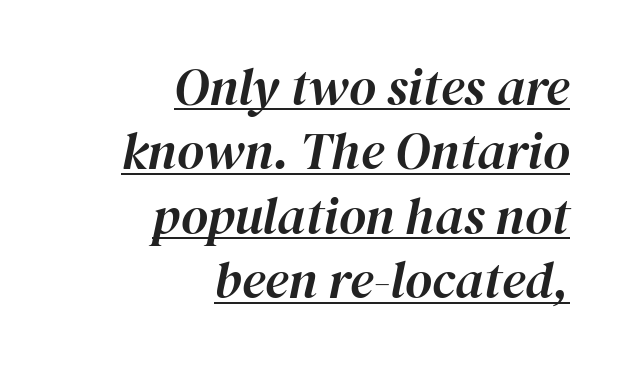
Emphasis is given by a line drawn under the lettering. No extra tracking has been applied to these lines. The rendering uses natural spacing where letterforms have individual widths. The typography opts for an oblique posture over an upright one. Which margin do the lines hug? The right one — the left edge is uneven.
